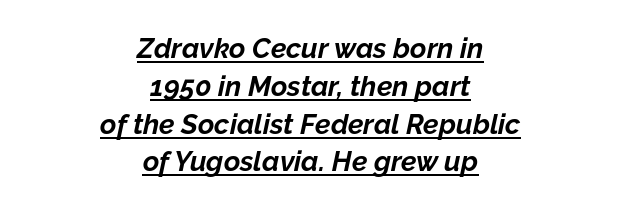
Q: Is the text bold? A: Yes.
Q: Is the text italic (slanted)? A: Yes, it leans right by about 12 degrees.
Q: Is the text underlined? A: Yes.
Q: How is the paragraph aligned? A: Centered.
Q: Is the spacing between letters normal or unusually wide? A: Normal.
Q: Is the spacing between lines tight, normal or loose? A: Normal.
Q: Width (condensed, normal, or wide)? A: Normal.
Q: Stroke contrast? A: Low.
Q: x-height? A: Medium.
Q: Monospaced? A: No.
